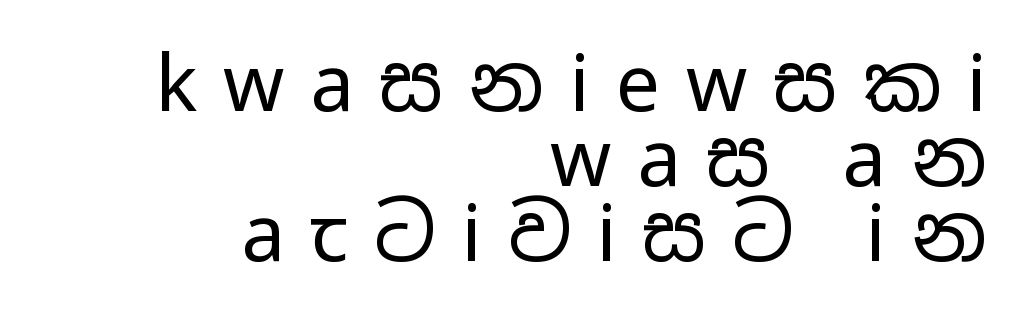
Proportional: the letters do not fall into vertical columns. The glyphs are unaccompanied by any horizontal stroke below them. Heaviness? Minimal to ordinary, like unemphasized prose. A typesetter would label this face a sans.
